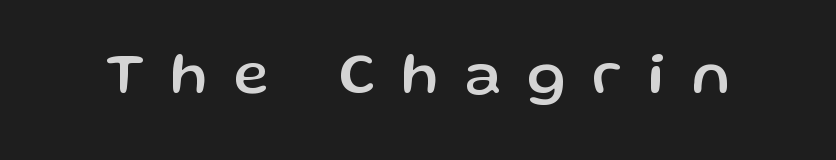
{"serif": "no", "italic": "no", "width": "normal", "stroke_contrast": "low", "x_height": "medium", "monospaced": "no", "underline": "no", "letter_spacing": "wide", "letter_spacing_em": 0.44, "glyph_px": 60}
